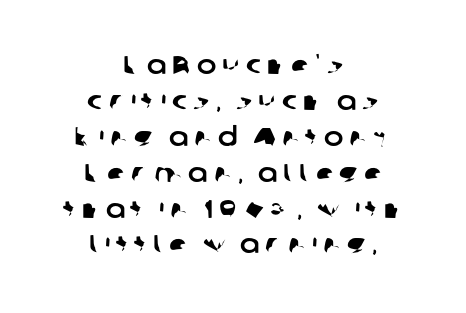
Q: Is the text underlined? A: No.
Q: How is the paragraph aligned? A: Centered.
Q: Is the spacing between letters normal or unusually wide? A: Unusually wide.
Q: Is the spacing between lines tight, normal or loose? A: Normal.
